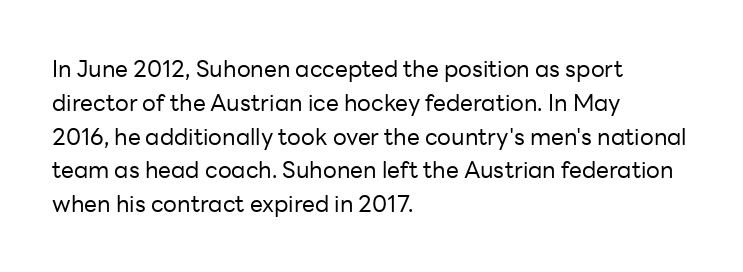
The image shows 23 px text type, upright; set left-aligned, normal line spacing (1.47x), normal letter spacing, not underlined.
